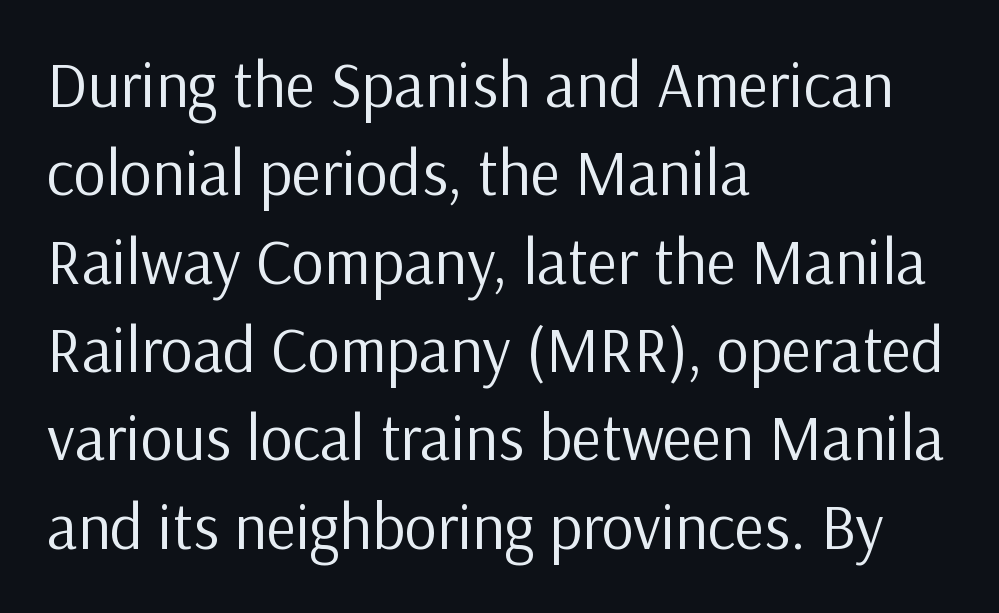
Unlike italic type, these characters show no tilt at all. Tracking here is standard; glyphs follow each other at the usual distance. A sans-serif font was chosen for this passage. The cut favours lightness, reaching ordinary text weight at its darkest. Nobody drew a line under any word here.
